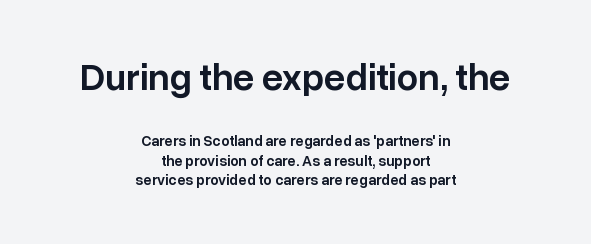
Q: Is the text bold? A: Semi-bold.
Q: Is the text italic (slanted)? A: No, it is upright.
Q: Is the typeface a serif or a sans-serif typeface? A: Sans-serif.
Q: Is the text underlined? A: No.
Q: How is the paragraph aligned? A: Centered.
Q: Is the spacing between letters normal or unusually wide? A: Normal.
Q: Is the spacing between lines tight, normal or loose? A: Normal.
Q: Which block of text is set in a larger size, the first (top) or the second (bottom)? A: The first (top) one.
Q: Width (condensed, normal, or wide)? A: Normal.
Q: Stroke contrast? A: Low.
Q: x-height? A: Medium.
Q: Monospaced? A: No.
